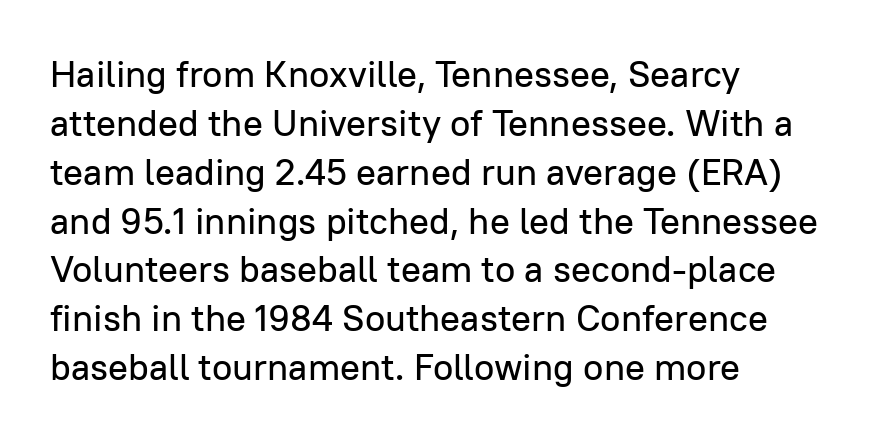
The image shows 37 px sans-serif type, upright; set left-aligned, normal line spacing (1.32x), normal letter spacing, not underlined; low stroke contrast and a medium x-height.
